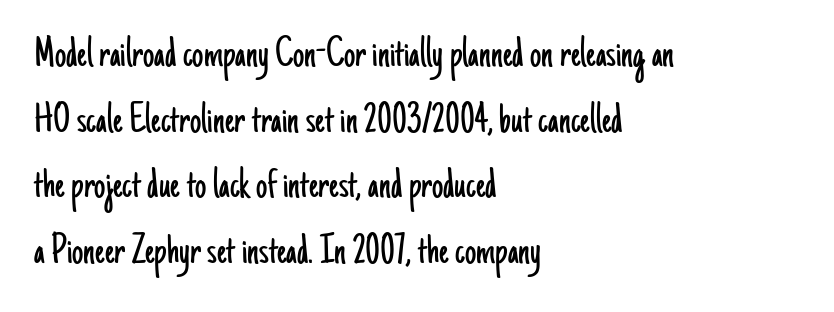
Q: Is the text bold? A: No.
Q: Is the text italic (slanted)? A: No, it is upright.
Q: Is the typeface a serif or a sans-serif typeface? A: Sans-serif.
Q: Is the text underlined? A: No.
Q: How is the paragraph aligned? A: Left-aligned.
Q: Is the spacing between letters normal or unusually wide? A: Normal.
Q: Is the spacing between lines tight, normal or loose? A: Normal.
Q: Width (condensed, normal, or wide)? A: Condensed.
Q: Stroke contrast? A: Low.
Q: x-height? A: Small.
Q: Monospaced? A: No.
